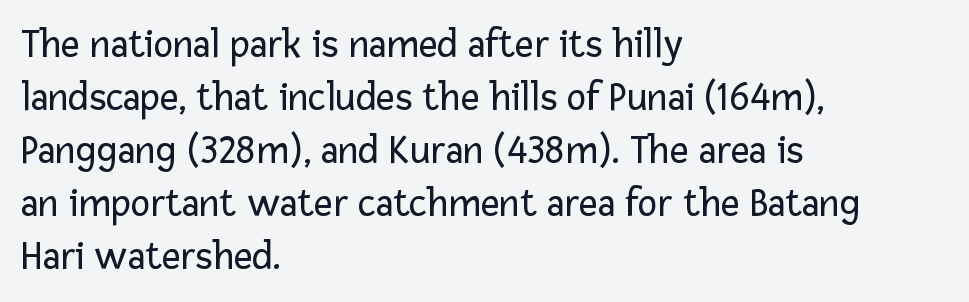
Q: Is the text bold? A: No.
Q: Is the text italic (slanted)? A: No, it is upright.
Q: Is the typeface a serif or a sans-serif typeface? A: Sans-serif.
Q: Is the text underlined? A: No.
Q: How is the paragraph aligned? A: Left-aligned.
Q: Is the spacing between letters normal or unusually wide? A: Normal.
Q: Is the spacing between lines tight, normal or loose? A: Normal.
Q: Width (condensed, normal, or wide)? A: Normal.
Q: Stroke contrast? A: Low.
Q: x-height? A: Medium.
Q: Monospaced? A: No.
